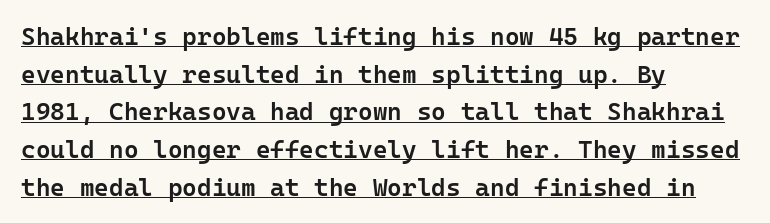
The image shows 25 px text type, upright; set left-aligned, normal line spacing (1.51x), normal letter spacing, underlined.
